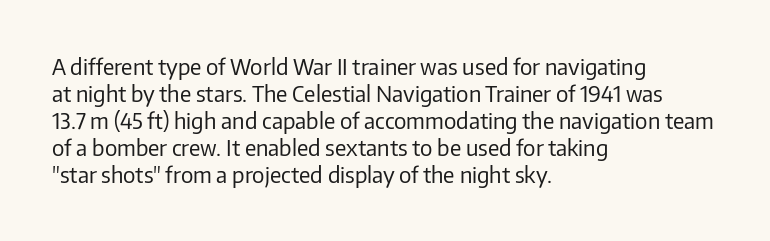
Q: Is the text bold? A: No.
Q: Is the text italic (slanted)? A: No, it is upright.
Q: Is the text underlined? A: No.
Q: How is the paragraph aligned? A: Left-aligned.
Q: Is the spacing between letters normal or unusually wide? A: Normal.
